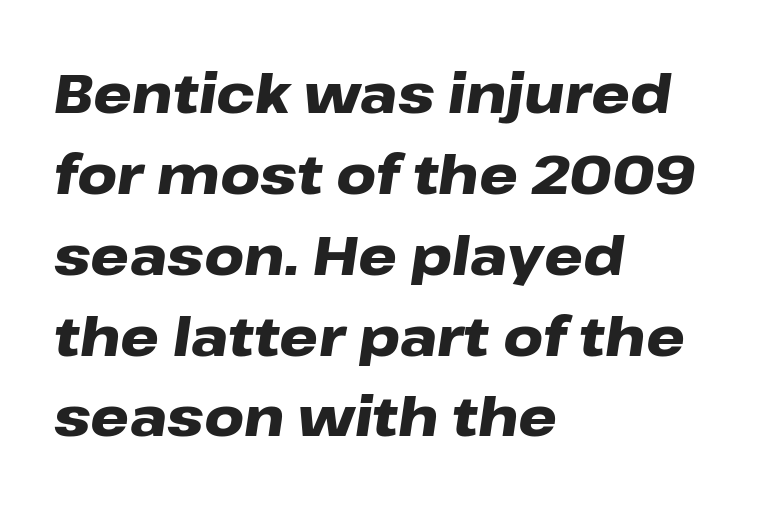
{"italic": "yes", "lean": "right", "slant_degrees": 8, "bold": "yes", "weight": "heavy", "width": "wide", "stroke_contrast": "low", "x_height": "medium", "monospaced": "no", "underline": "no", "align": "left", "line_spacing": "normal", "line_spacing_ratio": 1.47, "letter_spacing": "normal", "letter_spacing_em": 0.0, "glyph_px": 55}
